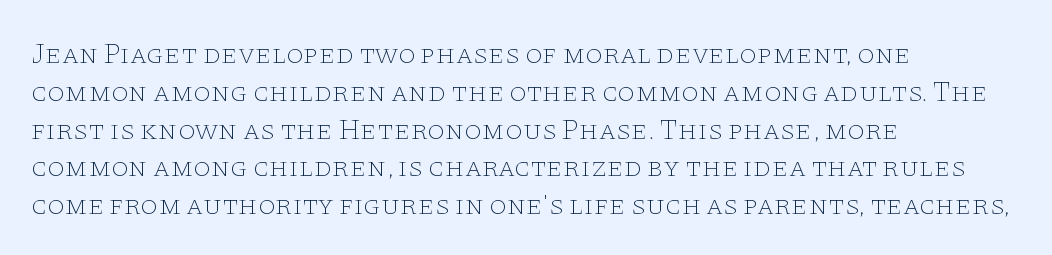
Short note: letters normally spaced. These lines are composed in type with serifs. A typesetter would call this proportional, since set widths differ per character. Leftover space on each line is placed entirely after the last word. This sample uses an upright cut, with every glyph sitting square on the baseline.
